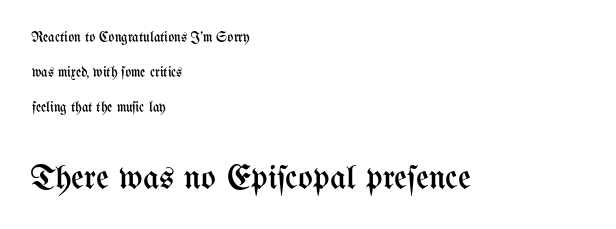
The image shows 35 px regular-weight, condensed type, upright; set left-aligned, loose line spacing (2.49x), normal letter spacing, not underlined; the second (bottom) block is 2.5x larger; medium stroke contrast and a medium x-height.
